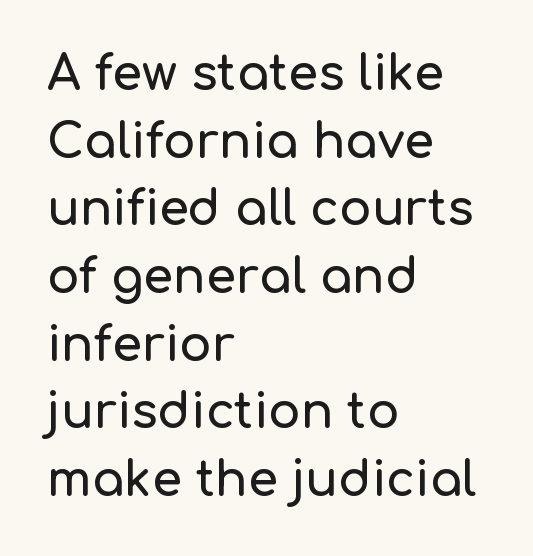
Q: Is the text italic (slanted)? A: No, it is upright.
Q: Is the typeface a serif or a sans-serif typeface? A: Sans-serif.
Q: Is the text underlined? A: No.
Q: How is the paragraph aligned? A: Left-aligned.
Q: Is the spacing between letters normal or unusually wide? A: Normal.
Q: Is the spacing between lines tight, normal or loose? A: Normal.
Q: Width (condensed, normal, or wide)? A: Normal.
Q: Stroke contrast? A: Low.
Q: x-height? A: Medium.
Q: Monospaced? A: No.
